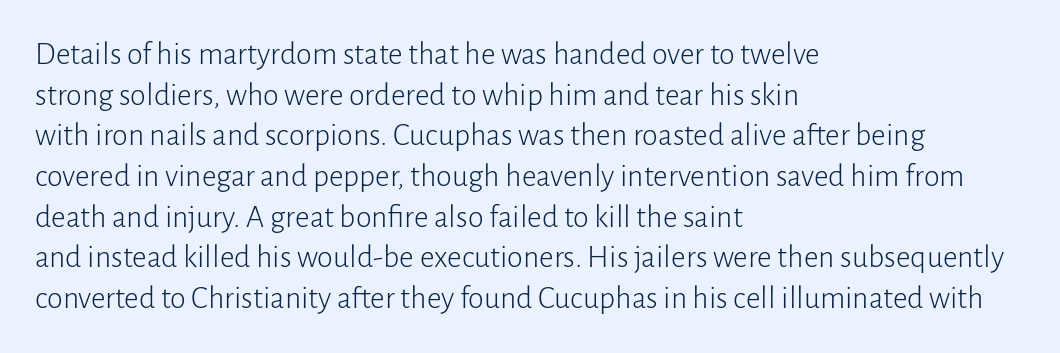
Visually the block forms a straight wall on the left and a jagged coastline on the right. Italic: no, the glyphs are upright roman. Descenders are the only things crossing below the line. Students, observe: this is what conventionally led text looks like. Check where the strokes stop: nothing finishes them off — pure sans. Vertical stems look standard width or narrower in stroke.
